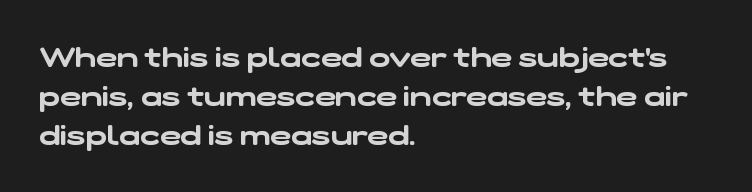
The image shows 28 px wide sans-serif type; set left-aligned, normal line spacing (1.4x), normal letter spacing, not underlined; low stroke contrast and a medium x-height.
